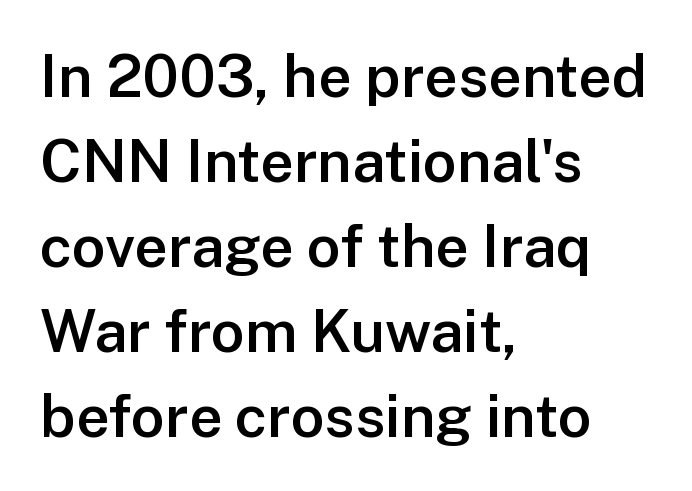
Q: Is the text bold? A: Semi-bold.
Q: Is the text italic (slanted)? A: No, it is upright.
Q: Is the typeface a serif or a sans-serif typeface? A: Sans-serif.
Q: Is the text underlined? A: No.
Q: How is the paragraph aligned? A: Left-aligned.
Q: Is the spacing between letters normal or unusually wide? A: Normal.
Q: Is the spacing between lines tight, normal or loose? A: Normal.
Q: Width (condensed, normal, or wide)? A: Normal.
Q: Stroke contrast? A: Low.
Q: x-height? A: Medium.
Q: Monospaced? A: No.
